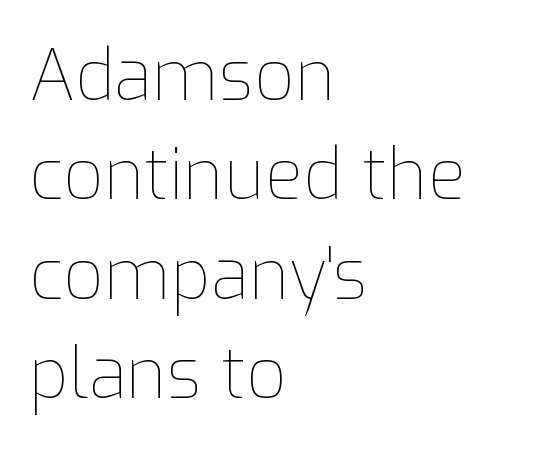
The image shows 70 px thin type, upright; set left-aligned, normal line spacing (1.42x), normal letter spacing, not underlined; low stroke contrast and a medium x-height.
